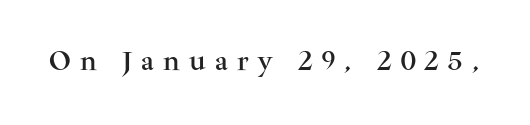
{"italic": "no", "underline": "no", "letter_spacing": "wide", "letter_spacing_em": 0.44, "glyph_px": 21}
